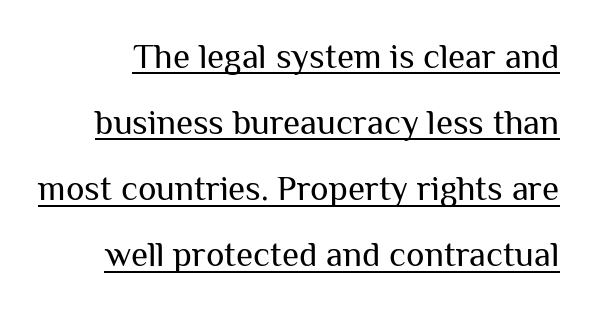
Tracking here is standard; glyphs follow each other at the usual distance. Check the space under the baseline: a stroke is drawn there. Is this a fixed-width face? No — the glyphs have proportional, varying widths. Ascenders rise straight up at ninety degrees. The letters carry no serifs — their stems end cleanly without finishing strokes. Stem width sits at or under what a default text font uses.
